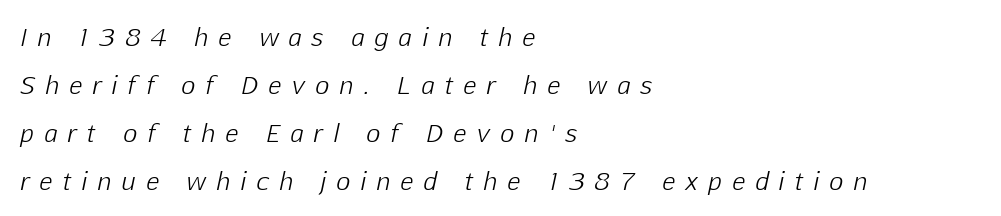
{"italic": "yes", "lean": "right", "slant_degrees": 12, "bold": "no", "underline": "no", "align": "left", "line_spacing": "loose", "line_spacing_ratio": 2.0, "letter_spacing": "wide", "letter_spacing_em": 0.44, "glyph_px": 24}
